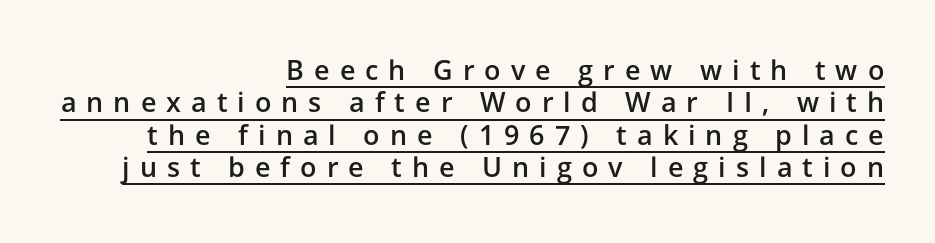
Weight check: semibold — heavier than regular, not quite bold. Does extra space separate the letters? Yes, quite a lot of it. The paragraph shown leans on its right margin. Nope, not italic — everything's standing straight. Looks like someone drew a line under every word here.
